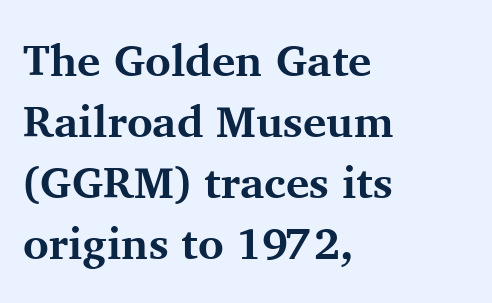
{"serif": "yes", "italic": "no", "bold": "yes", "weight": "bold", "width": "normal", "stroke_contrast": "medium", "x_height": "medium", "monospaced": "no", "underline": "no", "align": "left", "line_spacing": "normal", "line_spacing_ratio": 1.39, "letter_spacing": "normal", "letter_spacing_em": 0.0, "glyph_px": 44}
